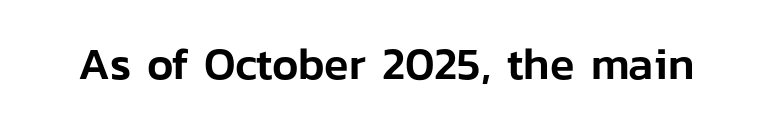
The image shows 45 px sans-serif type, upright; set normal letter spacing, not underlined; low stroke contrast and a medium x-height.
